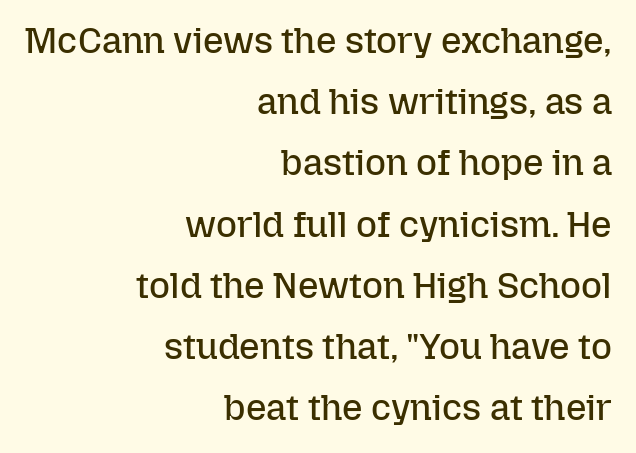
{"italic": "no", "bold": "no", "weight": "regular", "width": "normal", "stroke_contrast": "low", "x_height": "medium", "monospaced": "no", "underline": "no", "align": "right", "line_spacing": "normal", "line_spacing_ratio": 1.7, "letter_spacing": "normal", "letter_spacing_em": 0.0, "glyph_px": 36}
